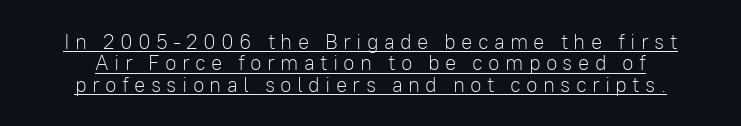
The image shows 21 px text type, upright; set tight line spacing (1.02x), unusually wide letter spacing (+0.25 em), underlined.
